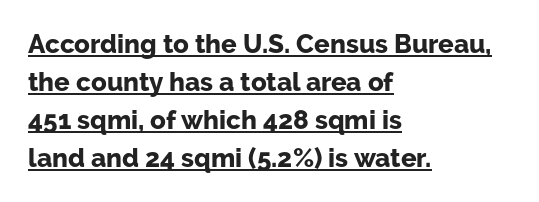
Q: Is the text bold? A: Yes.
Q: Is the text italic (slanted)? A: No, it is upright.
Q: Is the text underlined? A: Yes.
Q: How is the paragraph aligned? A: Left-aligned.
Q: Is the spacing between letters normal or unusually wide? A: Normal.
Q: Is the spacing between lines tight, normal or loose? A: Normal.
